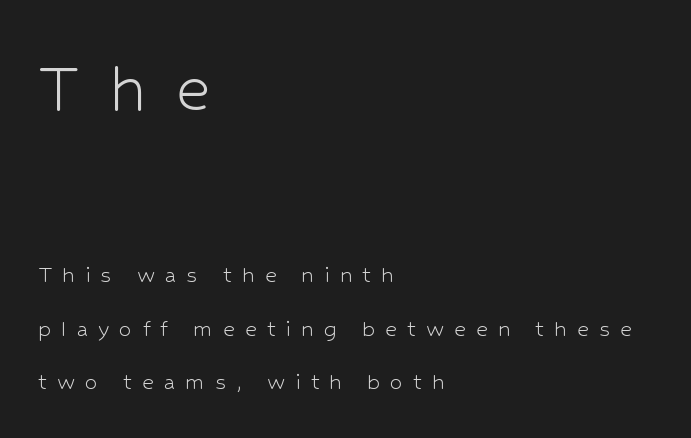
{"serif": "no", "italic": "no", "bold": "no", "weight": "light", "width": "normal", "stroke_contrast": "low", "x_height": "medium", "monospaced": "no", "underline": "no", "align": "left", "line_spacing": "loose", "line_spacing_ratio": 2.05, "letter_spacing": "wide", "letter_spacing_em": 0.38, "larger_block": "first", "size_ratio": 2.96, "glyph_px": 77}
